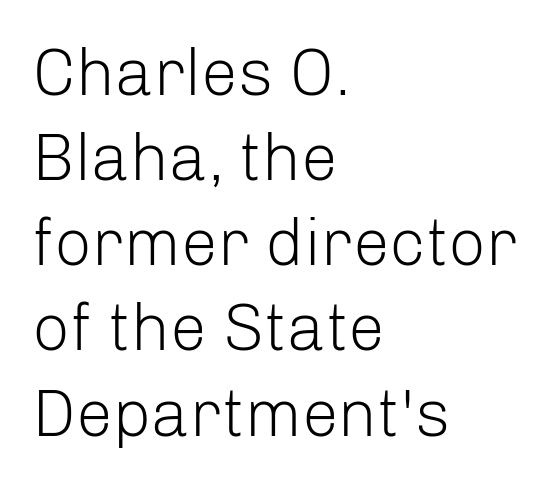
{"serif": "no", "italic": "no", "bold": "no", "weight": "light", "width": "normal", "stroke_contrast": "low", "x_height": "medium", "monospaced": "no", "underline": "no", "align": "left", "line_spacing": "normal", "line_spacing_ratio": 1.29, "letter_spacing": "normal", "letter_spacing_em": 0.0, "glyph_px": 66}
